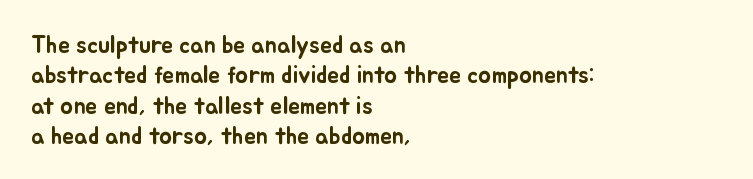
The image shows 24 px text type, upright; set left-aligned, normal line spacing (1.27x), normal letter spacing, not underlined.
